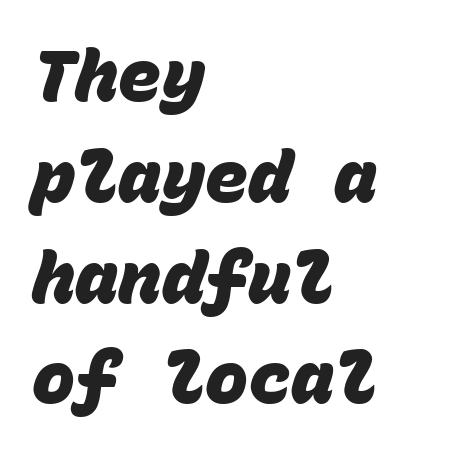
The image shows 72 px heavy sans-serif type, monospaced; set left-aligned, normal line spacing (1.4x), normal letter spacing, not underlined; low stroke contrast and a large x-height.
